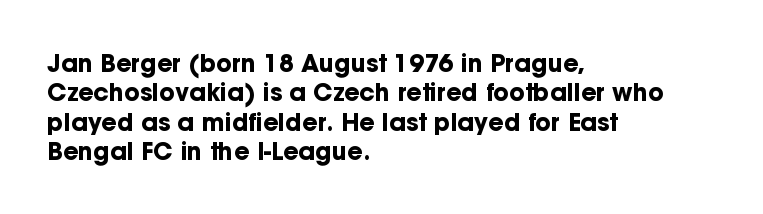
{"italic": "no", "bold": "yes", "underline": "no", "align": "left", "line_spacing_ratio": 1.22, "letter_spacing": "normal", "letter_spacing_em": 0.0, "glyph_px": 24}
